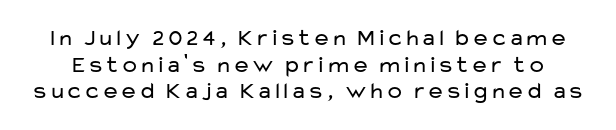
Lines of text with bare space underneath. What stands out about the letter spacing? Nothing — it is the standard amount. The lettering holds an erect, upright posture throughout. Heaviness? Minimal to ordinary, like unemphasized prose.
